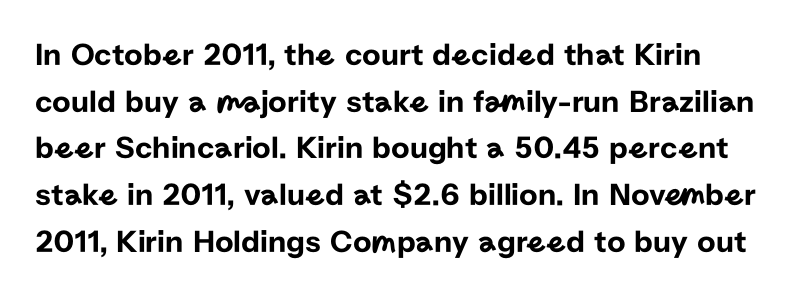
Q: Is the text italic (slanted)? A: No, it is upright.
Q: Is the typeface a serif or a sans-serif typeface? A: Sans-serif.
Q: Is the text underlined? A: No.
Q: Is the spacing between letters normal or unusually wide? A: Normal.
Q: Is the spacing between lines tight, normal or loose? A: Normal.
Q: Width (condensed, normal, or wide)? A: Normal.
Q: Stroke contrast? A: Low.
Q: x-height? A: Medium.
Q: Monospaced? A: No.
